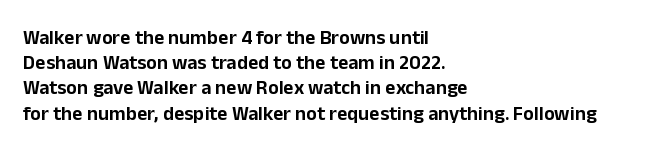
Q: Is the text italic (slanted)? A: No, it is upright.
Q: Is the text underlined? A: No.
Q: How is the paragraph aligned? A: Left-aligned.
Q: Is the spacing between letters normal or unusually wide? A: Normal.
Q: Is the spacing between lines tight, normal or loose? A: Normal.
